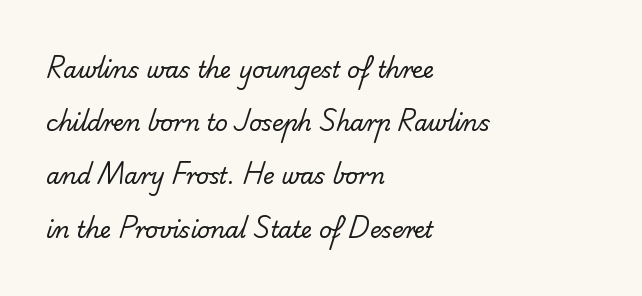
The image shows 22 px text type; set left-aligned, loose line spacing (2.42x), normal letter spacing, not underlined.
